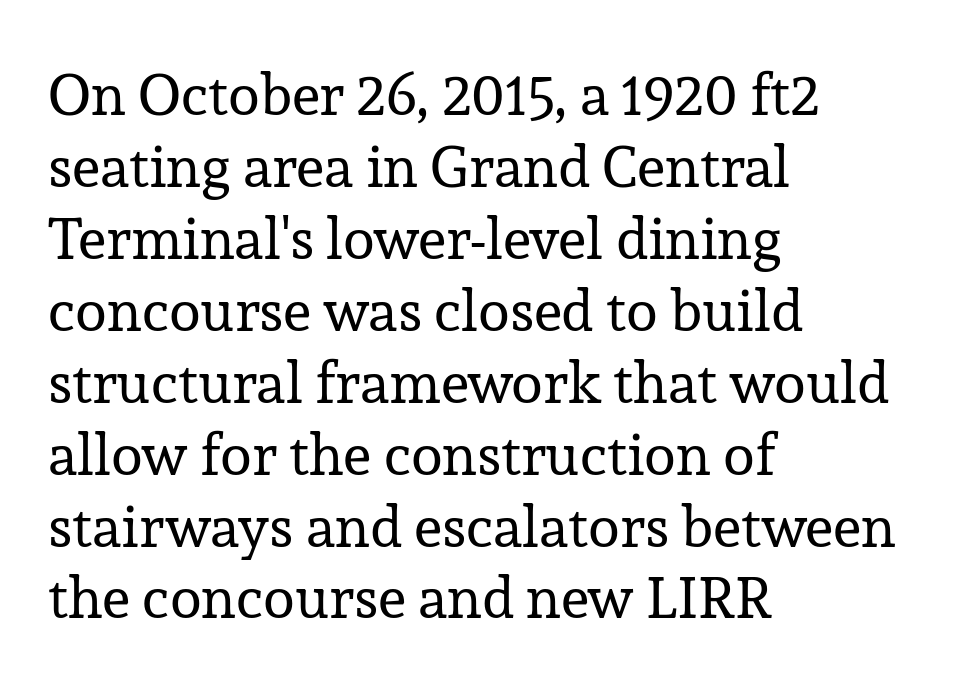
{"serif": "yes", "italic": "no", "bold": "no", "weight": "regular", "width": "normal", "stroke_contrast": "low", "x_height": "medium", "monospaced": "no", "underline": "no", "align": "left", "line_spacing_ratio": 1.24, "letter_spacing": "normal", "letter_spacing_em": 0.0, "glyph_px": 58}
